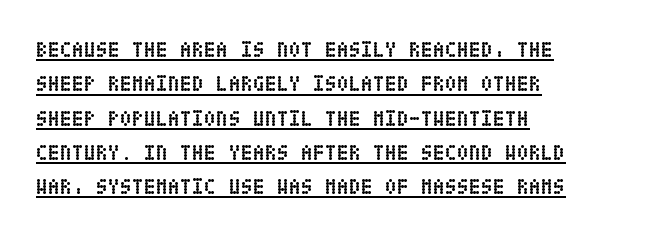
{"italic": "no", "bold": "yes", "underline": "yes", "align": "left", "line_spacing": "normal", "line_spacing_ratio": 1.56, "letter_spacing": "normal", "letter_spacing_em": 0.0, "glyph_px": 22}
